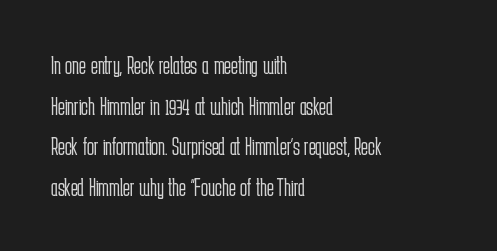
{"italic": "no", "bold": "no", "underline": "no", "align": "left", "line_spacing": "normal", "line_spacing_ratio": 1.56, "letter_spacing": "normal", "letter_spacing_em": 0.0, "glyph_px": 26}
